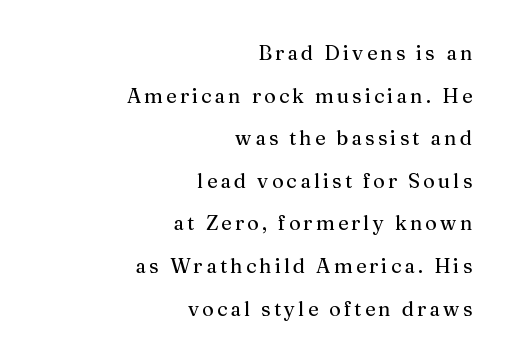
You can tell it's not italic because the verticals are truly vertical. Check under the words: just untouched page. Line spacing here is loose. Caption: multi-line text, flush right, ragged left.
